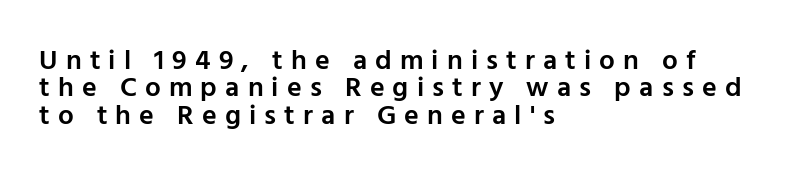
{"serif": "no", "italic": "no", "bold": "semi", "weight": "semibold", "width": "normal", "stroke_contrast": "low", "x_height": "medium", "monospaced": "no", "underline": "no", "align": "left", "line_spacing": "tight", "line_spacing_ratio": 0.98, "letter_spacing": "wide", "letter_spacing_em": 0.29, "glyph_px": 28}
